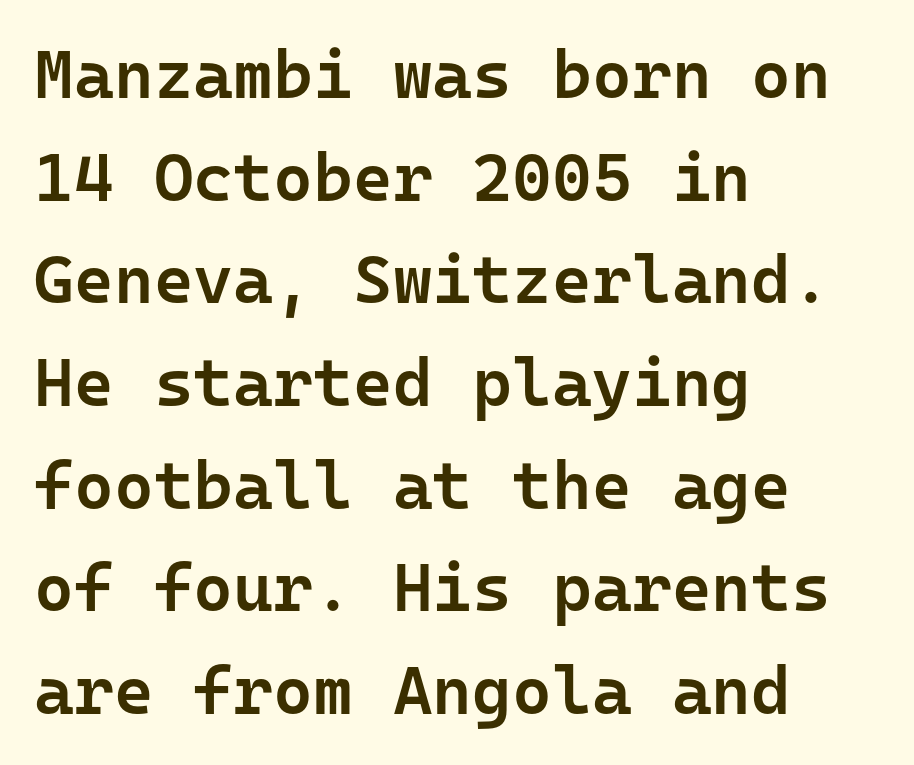
Q: Is the text bold? A: Semi-bold.
Q: Is the text italic (slanted)? A: No, it is upright.
Q: Is the typeface a serif or a sans-serif typeface? A: Sans-serif.
Q: Is the text underlined? A: No.
Q: How is the paragraph aligned? A: Left-aligned.
Q: Is the spacing between letters normal or unusually wide? A: Normal.
Q: Is the spacing between lines tight, normal or loose? A: Normal.
Q: Width (condensed, normal, or wide)? A: Normal.
Q: Stroke contrast? A: Low.
Q: x-height? A: Medium.
Q: Monospaced? A: Yes.
